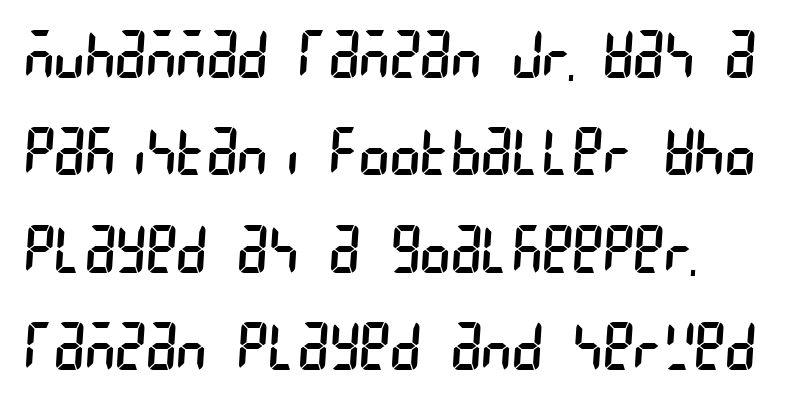
{"serif": "no", "bold": "no", "weight": "regular", "width": "condensed", "stroke_contrast": "low", "x_height": "large", "underline": "no", "align": "left", "line_spacing": "normal", "line_spacing_ratio": 1.5, "letter_spacing": "normal", "letter_spacing_em": 0.0, "glyph_px": 65}
